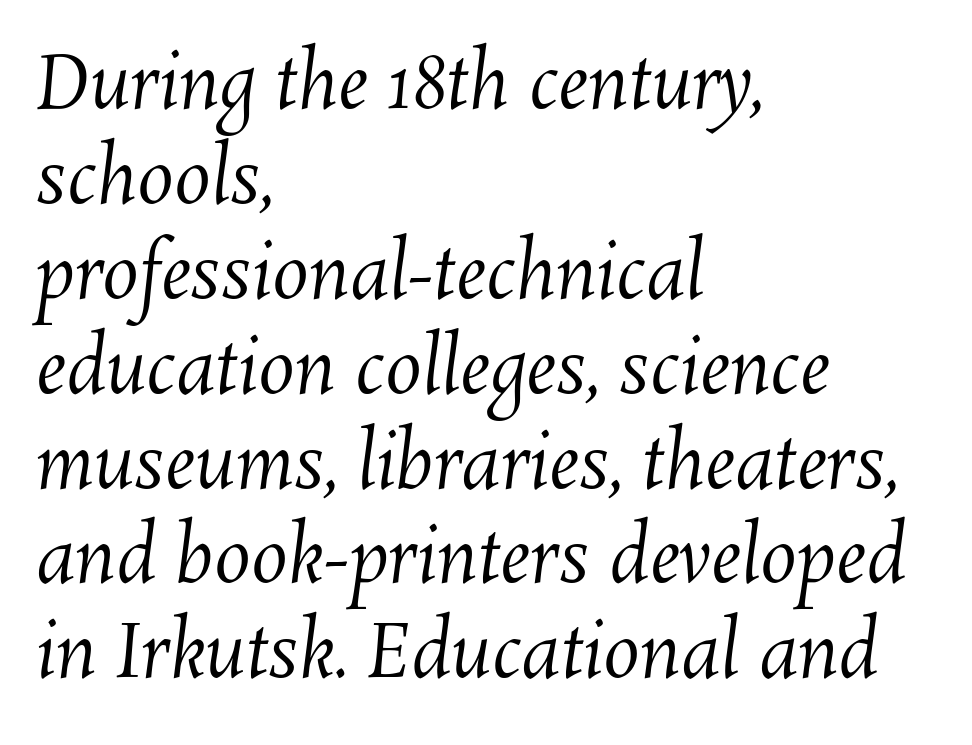
{"bold": "no", "weight": "regular", "width": "normal", "stroke_contrast": "medium", "x_height": "medium", "monospaced": "no", "underline": "no", "align": "left", "line_spacing": "normal", "line_spacing_ratio": 1.3, "letter_spacing": "normal", "letter_spacing_em": 0.0, "glyph_px": 73}
